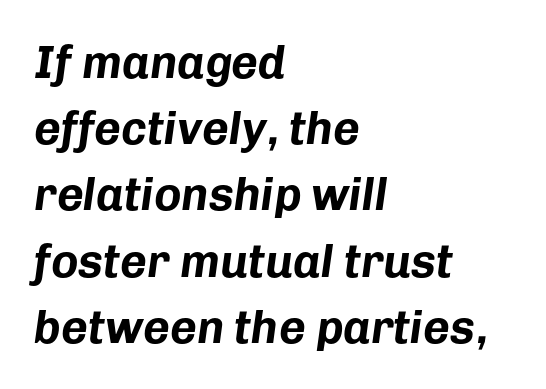
The image shows 46 px bold type, italic (leaning right); set left-aligned, normal line spacing (1.44x), normal letter spacing, not underlined; low stroke contrast and a medium x-height.
